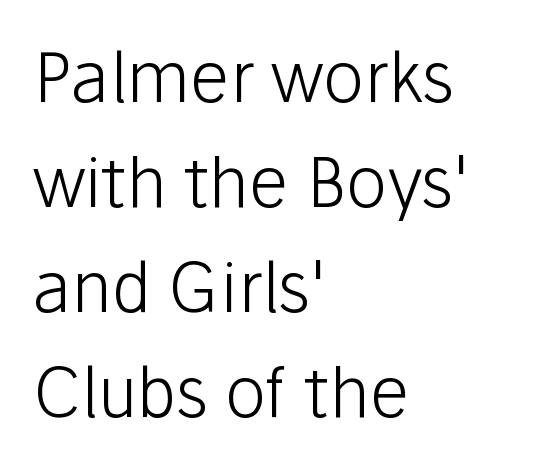
The image shows 69 px light sans-serif type, upright; set left-aligned, normal line spacing (1.52x), normal letter spacing, not underlined; low stroke contrast and a medium x-height.
